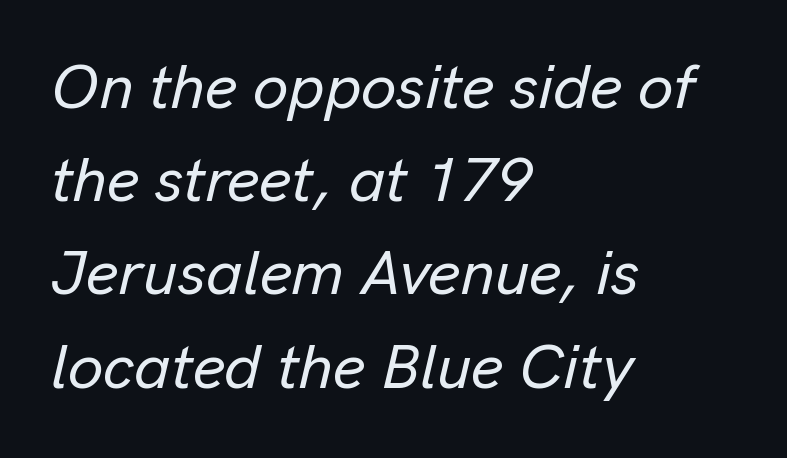
The image shows 63 px text type, italic (leaning right); set left-aligned, normal line spacing (1.48x), normal letter spacing, not underlined; low stroke contrast and a medium x-height.
